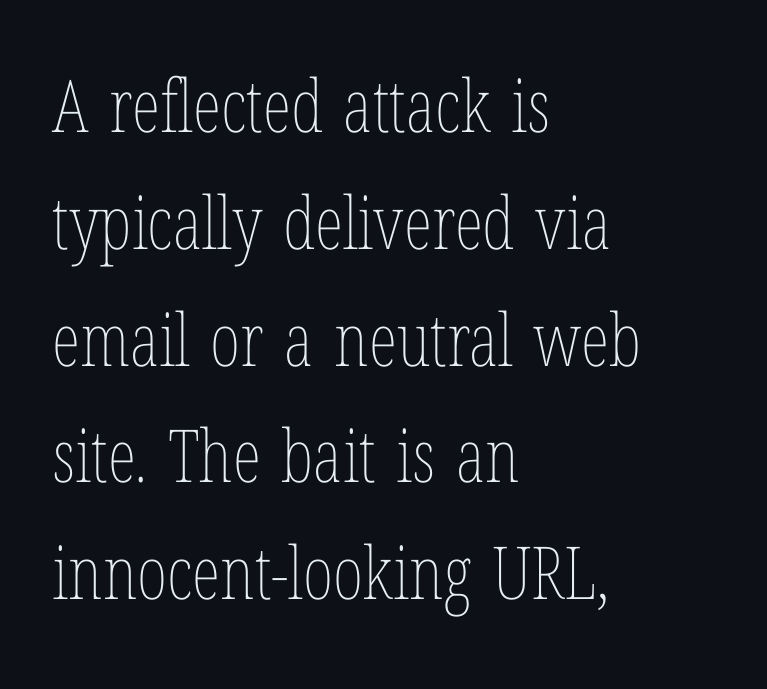
Counters stay open thanks to moderate or lighter strokes. The words here are not underlined. Upright lettering throughout. One glance says typical: line gaps are just what's usual. Do the characters align in a grid? No, the font is proportional. Compared with typical body copy, the letter spacing here is the same.
